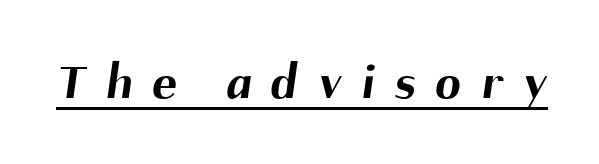
The image shows 51 px bold sans-serif type; set unusually wide letter spacing (+0.4 em), underlined; medium stroke contrast and a medium x-height.
